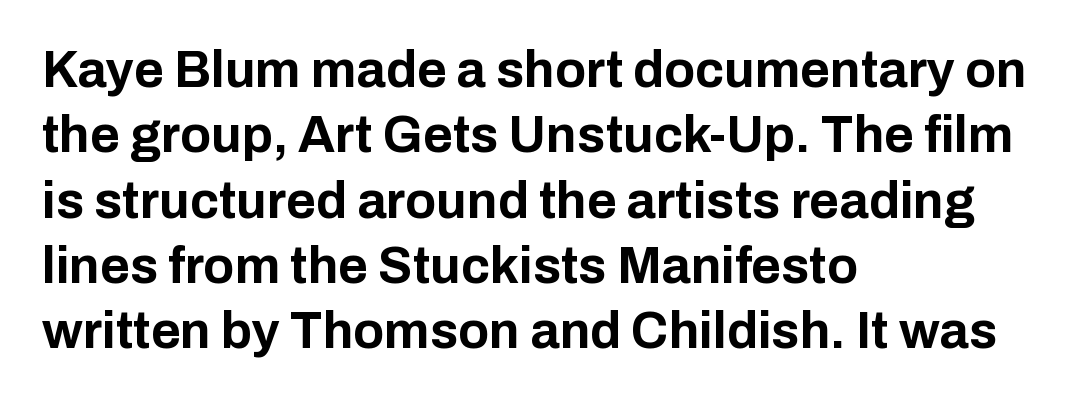
{"serif": "no", "italic": "no", "bold": "yes", "weight": "bold", "width": "normal", "stroke_contrast": "low", "x_height": "medium", "monospaced": "no", "underline": "no", "align": "left", "line_spacing": "normal", "line_spacing_ratio": 1.28, "letter_spacing": "normal", "letter_spacing_em": 0.0, "glyph_px": 51}
